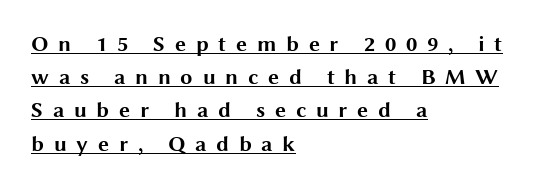
Q: Is the text bold? A: Yes.
Q: Is the text italic (slanted)? A: No, it is upright.
Q: Is the text underlined? A: Yes.
Q: How is the paragraph aligned? A: Left-aligned.
Q: Is the spacing between letters normal or unusually wide? A: Unusually wide.
Q: Is the spacing between lines tight, normal or loose? A: Normal.
